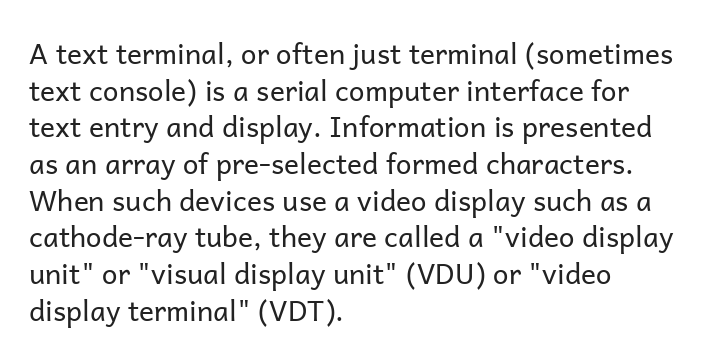
{"serif": "no", "italic": "no", "bold": "no", "weight": "regular", "width": "normal", "stroke_contrast": "low", "x_height": "medium", "monospaced": "no", "underline": "no", "align": "left", "line_spacing": "normal", "line_spacing_ratio": 1.31, "letter_spacing": "normal", "letter_spacing_em": 0.0, "glyph_px": 28}
